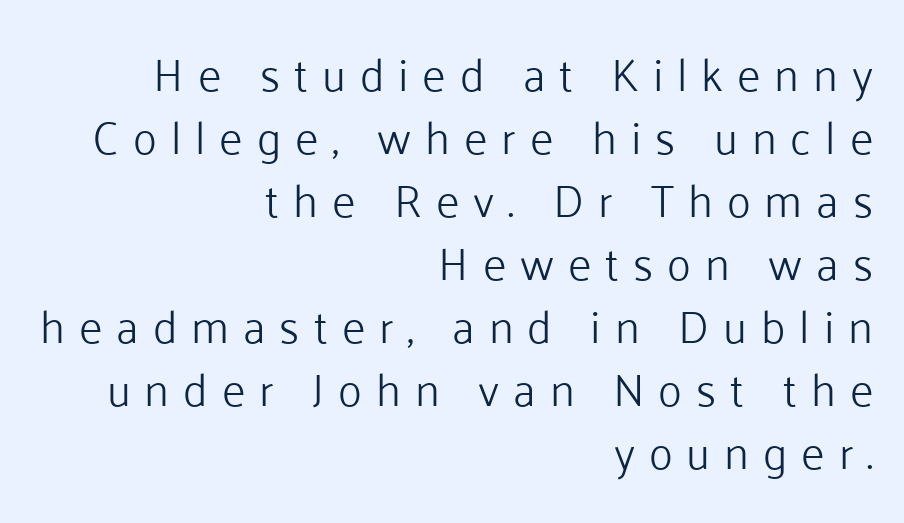
These lines stack with their right ends in a neat column. Display-style spreading of the glyphs; the letterfit is very open. Spacing verdict: proportional, widths tailored to each character. Bare-footed words on every line. Every stem runs plumb, perpendicular to the baseline.
